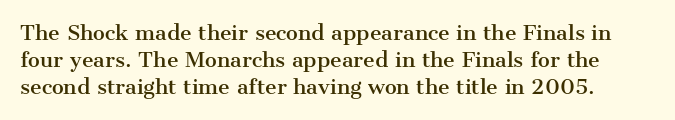
The image shows 20 px text type, upright; set normal line spacing (1.34x), normal letter spacing, not underlined.
